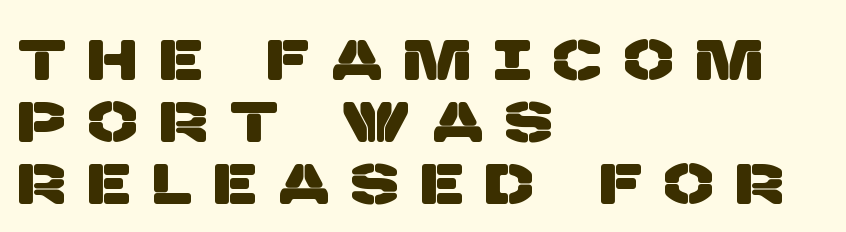
Q: Is the typeface a serif or a sans-serif typeface? A: Sans-serif.
Q: Is the text underlined? A: No.
Q: How is the paragraph aligned? A: Left-aligned.
Q: Is the spacing between letters normal or unusually wide? A: Unusually wide.
Q: Is the spacing between lines tight, normal or loose? A: Tight.
Q: Width (condensed, normal, or wide)? A: Normal.
Q: Stroke contrast? A: Low.
Q: x-height? A: Large.
Q: Monospaced? A: No.
